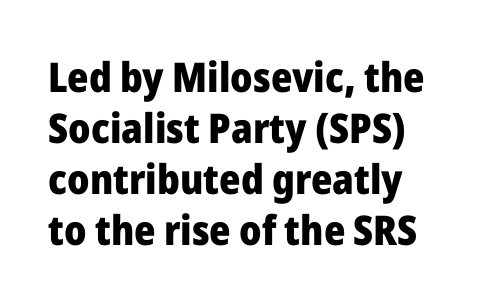
The image shows 41 px heavy sans-serif type, upright; set line spacing 1.24x, normal letter spacing, not underlined; low stroke contrast and a medium x-height.
